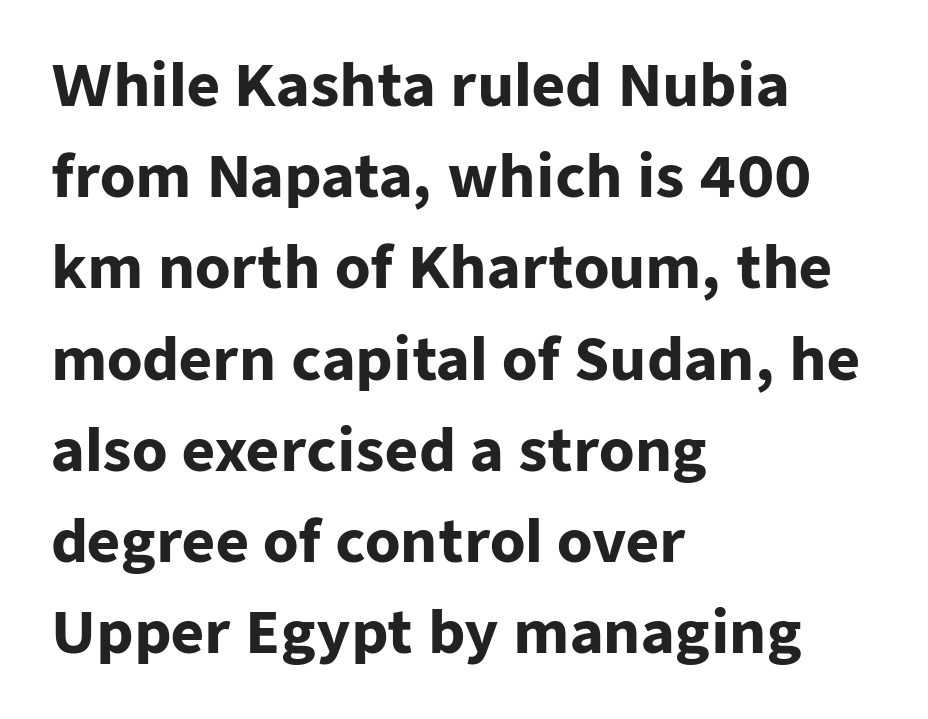
Do the characters align in a grid? No, the font is proportional. Posture: vertical. The typesetting leans heavy: a genuine bold. The letters carry no serifs — their stems end cleanly without finishing strokes. The baseline area is clear.
